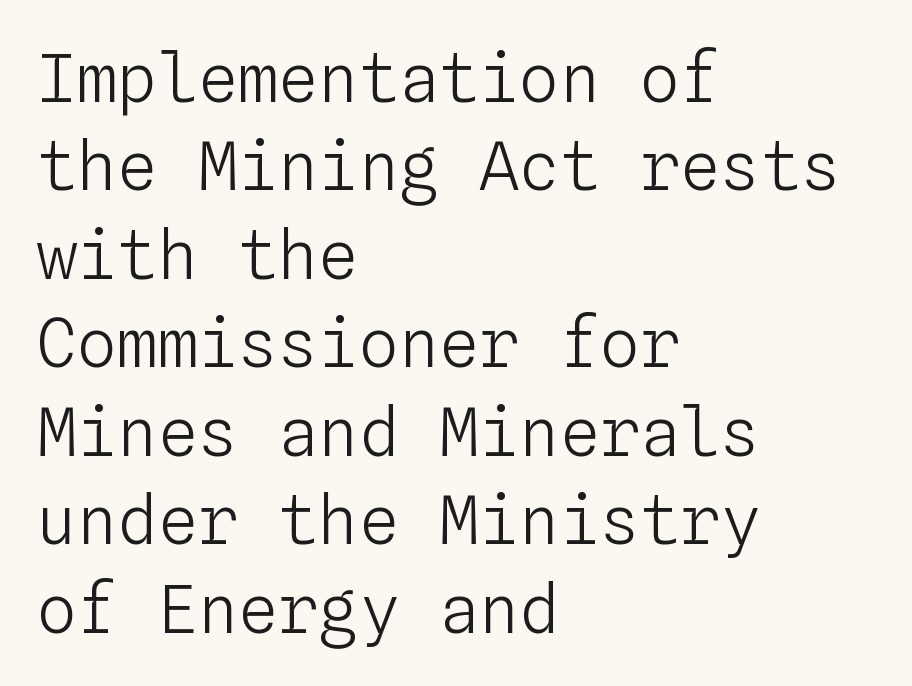
{"italic": "no", "bold": "no", "weight": "light", "width": "normal", "stroke_contrast": "low", "x_height": "medium", "monospaced": "yes", "underline": "no", "align": "left", "line_spacing": "normal", "line_spacing_ratio": 1.32, "letter_spacing": "normal", "letter_spacing_em": 0.0, "glyph_px": 67}
